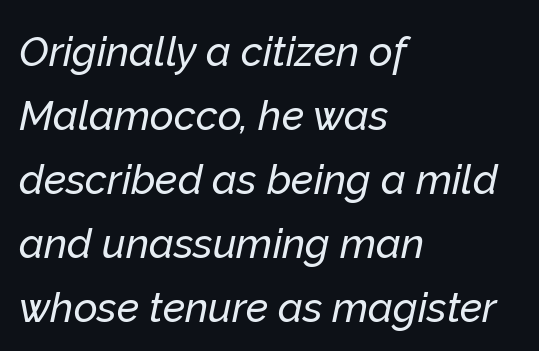
The image shows 41 px text type, italic (leaning right); set left-aligned, normal line spacing (1.56x), normal letter spacing, not underlined; low stroke contrast and a medium x-height.
